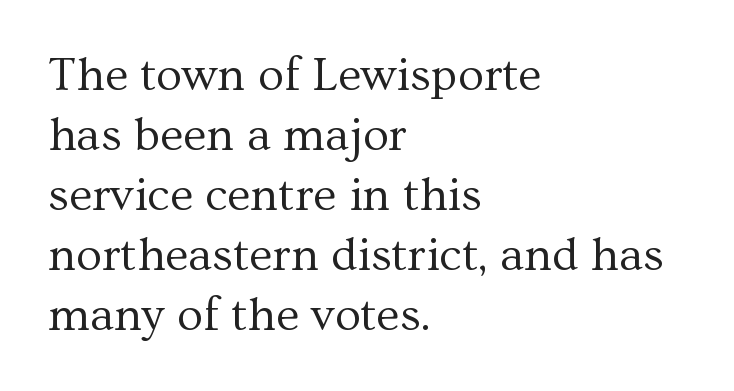
Q: Is the text bold? A: No.
Q: Is the text italic (slanted)? A: No, it is upright.
Q: Is the typeface a serif or a sans-serif typeface? A: Serif.
Q: Is the text underlined? A: No.
Q: How is the paragraph aligned? A: Left-aligned.
Q: Is the spacing between letters normal or unusually wide? A: Normal.
Q: Is the spacing between lines tight, normal or loose? A: Normal.
Q: Width (condensed, normal, or wide)? A: Normal.
Q: Stroke contrast? A: Medium.
Q: x-height? A: Medium.
Q: Monospaced? A: No.
